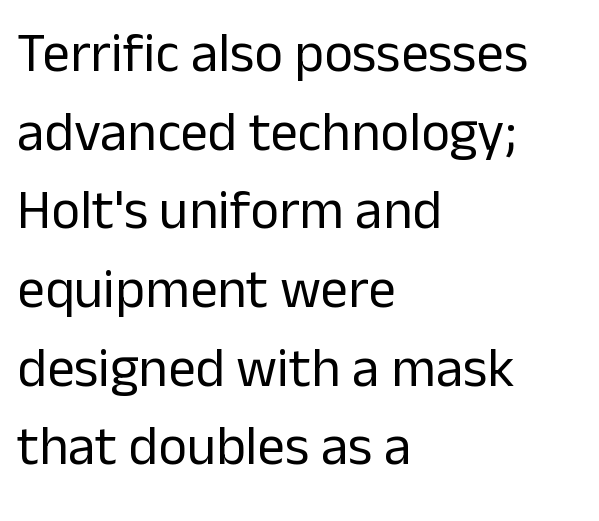
{"serif": "no", "italic": "no", "bold": "no", "weight": "regular", "width": "normal", "stroke_contrast": "low", "x_height": "medium", "monospaced": "no", "underline": "no", "align": "left", "line_spacing": "normal", "line_spacing_ratio": 1.43, "letter_spacing": "normal", "letter_spacing_em": 0.0, "glyph_px": 55}
